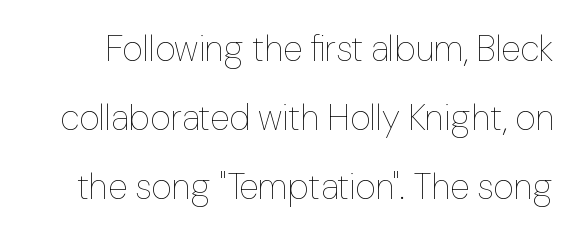
Q: Is the text bold? A: No.
Q: Is the text italic (slanted)? A: No, it is upright.
Q: Is the text underlined? A: No.
Q: Is the spacing between letters normal or unusually wide? A: Normal.
Q: Is the spacing between lines tight, normal or loose? A: Loose.
Q: Width (condensed, normal, or wide)? A: Normal.
Q: Stroke contrast? A: Low.
Q: x-height? A: Medium.
Q: Monospaced? A: No.
